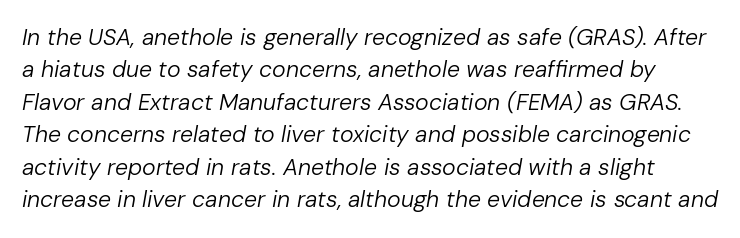
{"italic": "yes", "lean": "right", "slant_degrees": 10, "bold": "no", "underline": "no", "line_spacing": "normal", "line_spacing_ratio": 1.41, "letter_spacing": "normal", "letter_spacing_em": 0.0, "glyph_px": 23}
